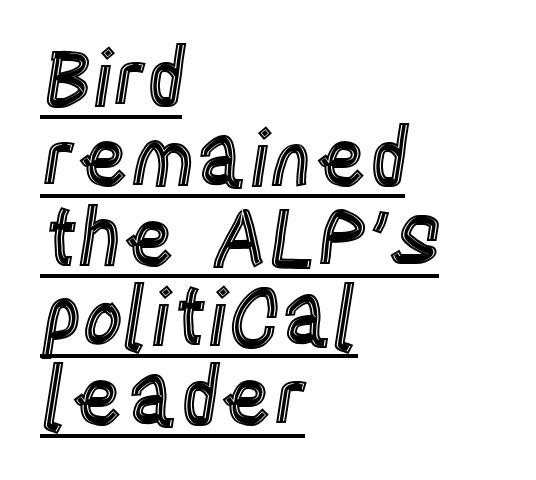
{"width": "condensed", "x_height": "large", "monospaced": "no", "underline": "yes", "align": "left", "line_spacing": "tight", "line_spacing_ratio": 1.01, "letter_spacing": "normal", "letter_spacing_em": 0.0, "glyph_px": 79}
